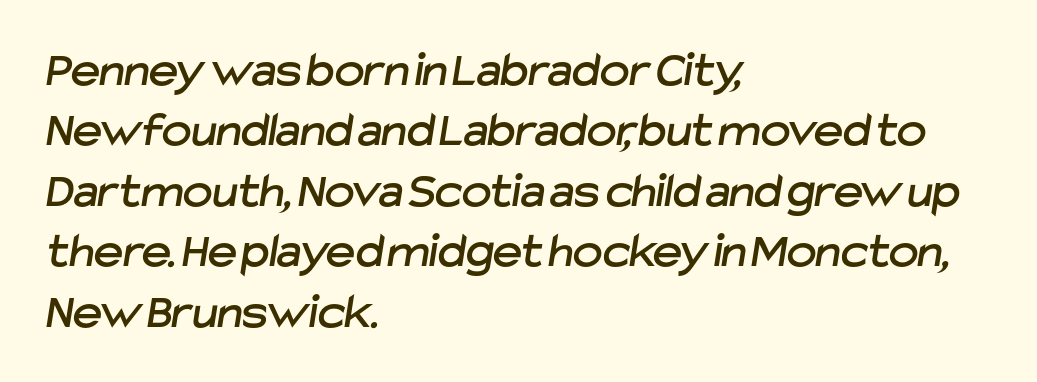
{"serif": "no", "width": "normal", "stroke_contrast": "low", "x_height": "medium", "monospaced": "no", "underline": "no", "align": "left", "line_spacing_ratio": 1.21, "letter_spacing": "normal", "letter_spacing_em": 0.0, "glyph_px": 50}
